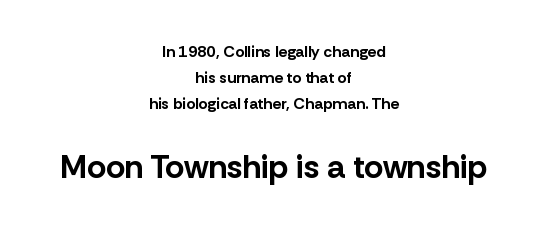
The image shows 33 px bold sans-serif type, upright; set centered, normal line spacing (1.62x), normal letter spacing, not underlined; the second (bottom) block is 2.06x larger; low stroke contrast and a medium x-height.
